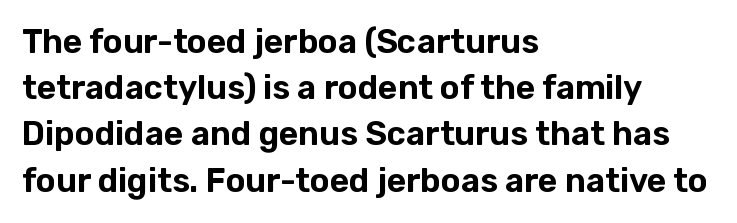
Q: Is the text italic (slanted)? A: No, it is upright.
Q: Is the typeface a serif or a sans-serif typeface? A: Sans-serif.
Q: Is the text underlined? A: No.
Q: How is the paragraph aligned? A: Left-aligned.
Q: Is the spacing between letters normal or unusually wide? A: Normal.
Q: Is the spacing between lines tight, normal or loose? A: Normal.
Q: Width (condensed, normal, or wide)? A: Normal.
Q: Stroke contrast? A: Low.
Q: x-height? A: Medium.
Q: Monospaced? A: No.
